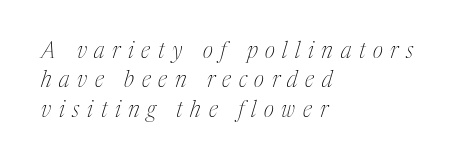
The image shows 22 px text type, italic (leaning right); set left-aligned, normal line spacing (1.34x), unusually wide letter spacing (+0.35 em), not underlined.
